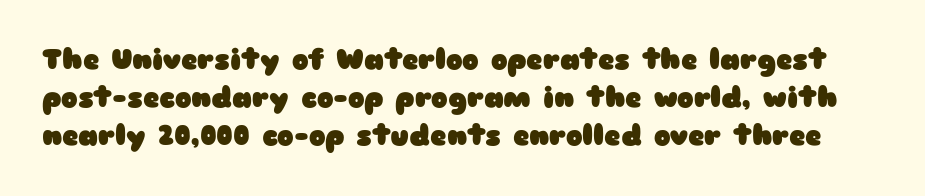
The image shows 28 px heavy, wide sans-serif type, upright; set normal line spacing (1.35x), normal letter spacing, not underlined; low stroke contrast and a medium x-height.
